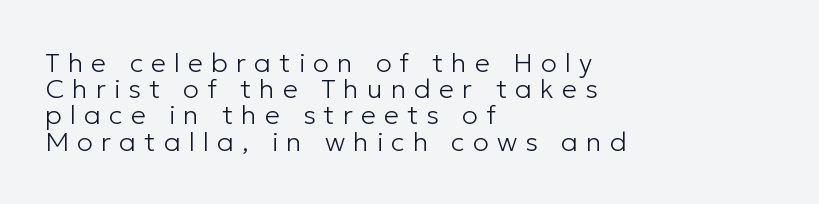
Q: Is the text bold? A: No.
Q: Is the text italic (slanted)? A: No, it is upright.
Q: Is the text underlined? A: No.
Q: How is the paragraph aligned? A: Left-aligned.
Q: Is the spacing between letters normal or unusually wide? A: Unusually wide.
Q: Is the spacing between lines tight, normal or loose? A: Tight.
